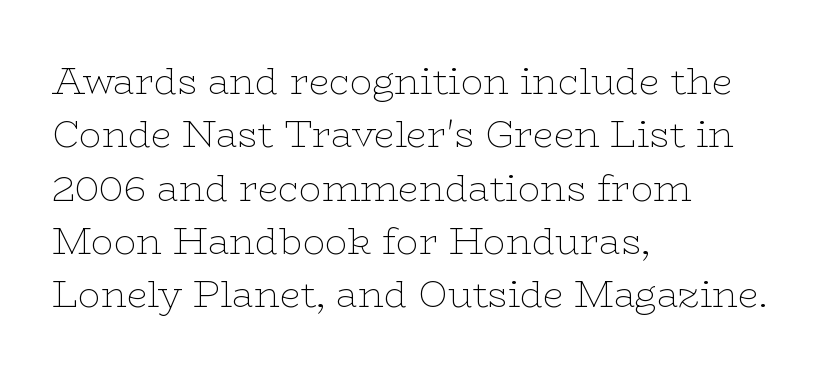
{"serif": "yes", "italic": "no", "bold": "no", "weight": "thin", "width": "wide", "stroke_contrast": "low", "x_height": "medium", "monospaced": "no", "underline": "no", "align": "left", "line_spacing": "normal", "line_spacing_ratio": 1.44, "letter_spacing": "normal", "letter_spacing_em": 0.0, "glyph_px": 37}
